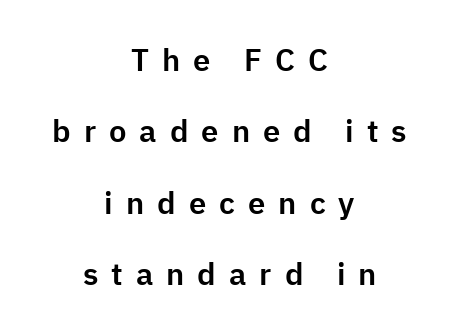
Tracking value appears strongly positive — letters spread wide. These lines stand farther apart than default settings would place them. The designer went with a sans here, leaving each stem footless. It's the straight-up-and-down kind of type. The rendering positions every line midway between the sides. The baseline area is clear.
